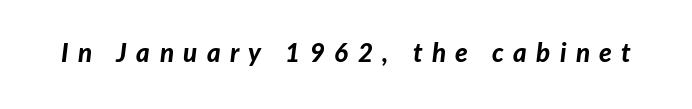
The image shows 26 px bold type, italic (leaning right); set unusually wide letter spacing (+0.36 em), not underlined.
